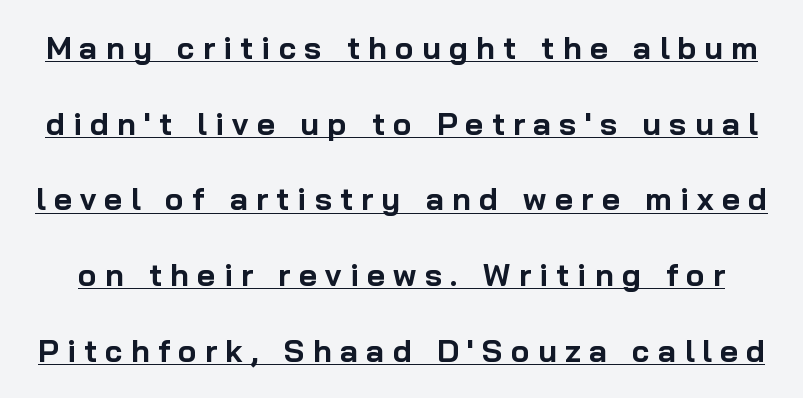
The image shows 31 px bold sans-serif type, upright; set loose line spacing (2.44x), unusually wide letter spacing (+0.27 em), underlined; low stroke contrast and a medium x-height.
